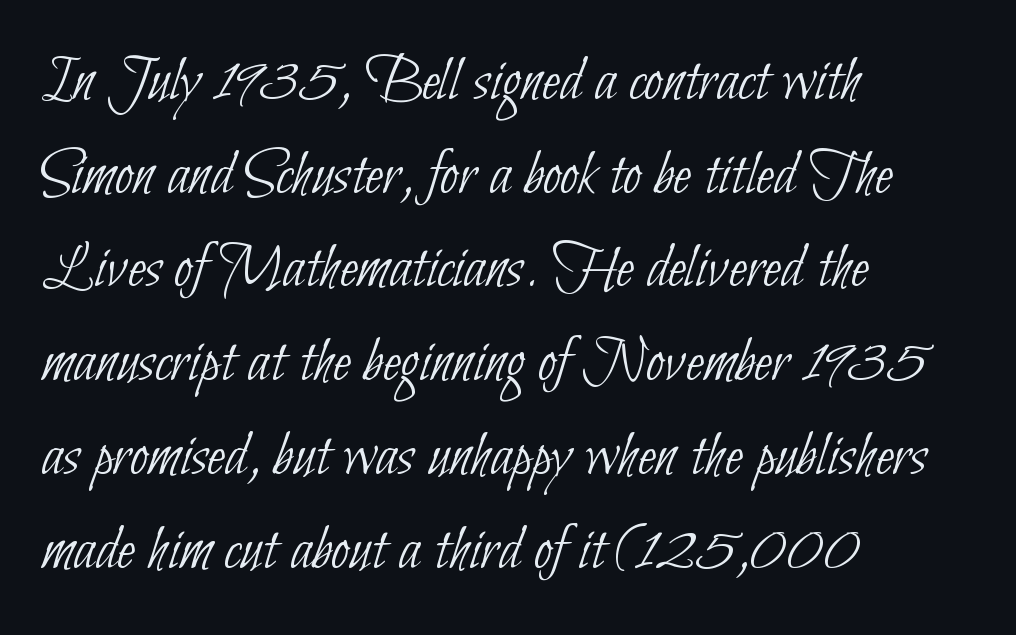
Rows of type keep a routine distance in the vertical direction. Each letter keeps its own natural width here, so spacing adapts to shape. Are there feet on the stems? There aren't — it's a sans. Casual observation: everything's shoved over to the left.
